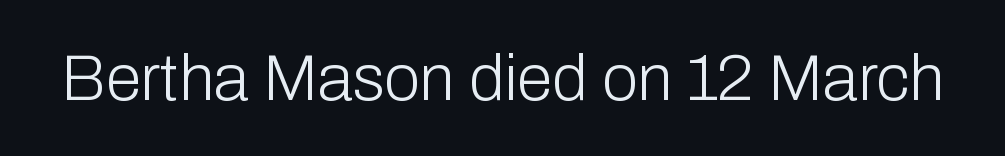
Grotesque or geometric, the face here clearly has no serifs. Character widths vary here, with narrow letters taking less room than wide ones. The typography opts for an upright posture over an oblique one. The words here are not underlined.
